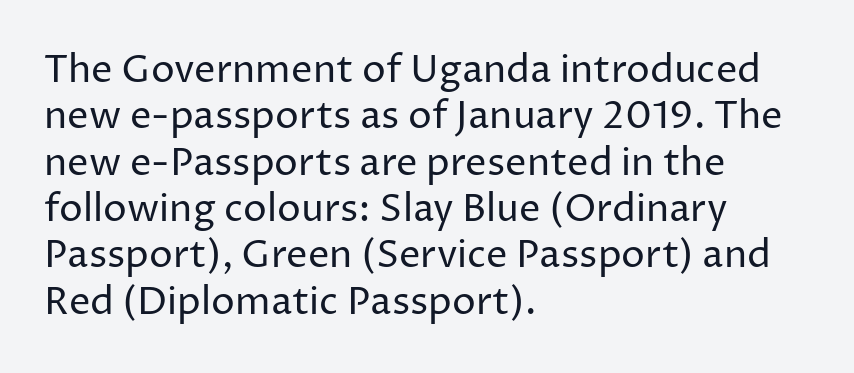
The image shows 38 px regular-weight sans-serif type, upright; set left-aligned, line spacing 1.22x, normal letter spacing, not underlined; low stroke contrast and a medium x-height.
